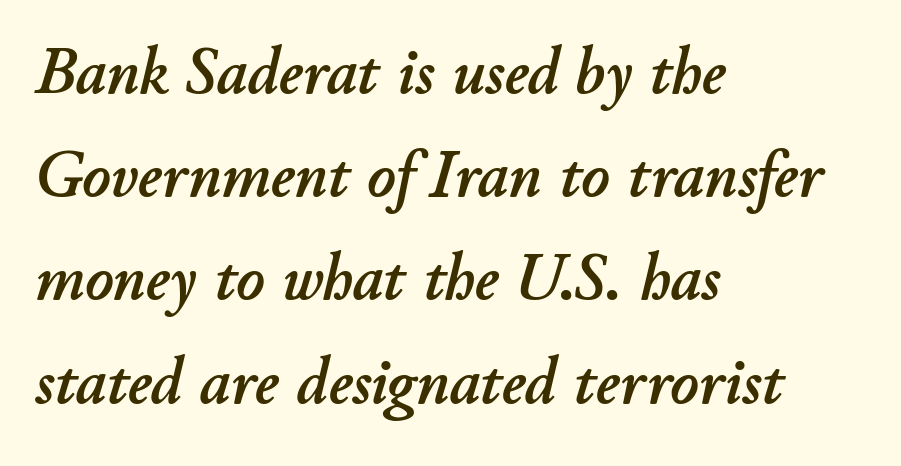
The image shows 67 px text type, italic (leaning right); set left-aligned, normal line spacing (1.54x), normal letter spacing, not underlined; low stroke contrast and a small x-height.
